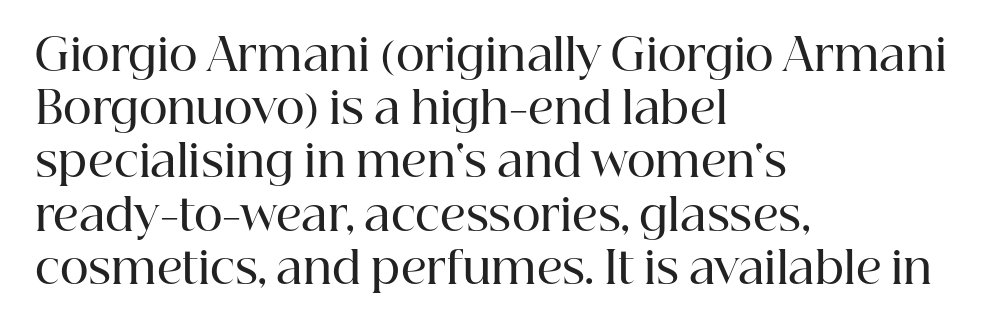
The image shows 44 px semibold serif type, upright; set left-aligned, line spacing 1.21x, normal letter spacing, not underlined; high stroke contrast and a medium x-height.
